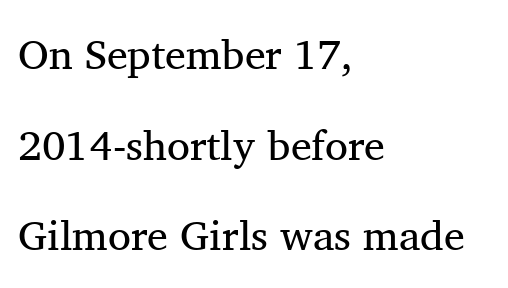
Q: Is the text bold? A: No.
Q: Is the text italic (slanted)? A: No, it is upright.
Q: Is the typeface a serif or a sans-serif typeface? A: Serif.
Q: Is the text underlined? A: No.
Q: How is the paragraph aligned? A: Left-aligned.
Q: Is the spacing between letters normal or unusually wide? A: Normal.
Q: Is the spacing between lines tight, normal or loose? A: Loose.
Q: Width (condensed, normal, or wide)? A: Normal.
Q: Stroke contrast? A: Medium.
Q: x-height? A: Medium.
Q: Monospaced? A: No.
